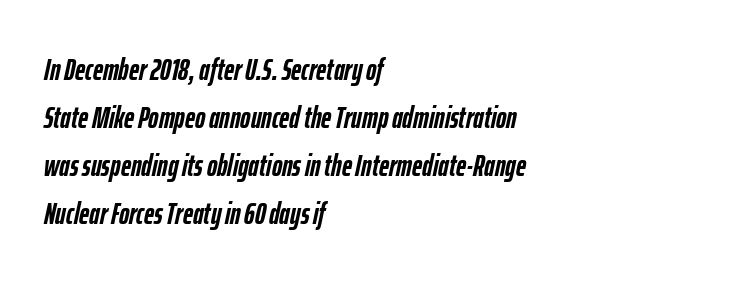
Q: Is the text bold? A: Yes.
Q: Is the text italic (slanted)? A: Yes, it leans right by about 12 degrees.
Q: Is the text underlined? A: No.
Q: How is the paragraph aligned? A: Left-aligned.
Q: Is the spacing between letters normal or unusually wide? A: Normal.
Q: Is the spacing between lines tight, normal or loose? A: Normal.
Q: Width (condensed, normal, or wide)? A: Condensed.
Q: Stroke contrast? A: Low.
Q: x-height? A: Medium.
Q: Monospaced? A: No.
